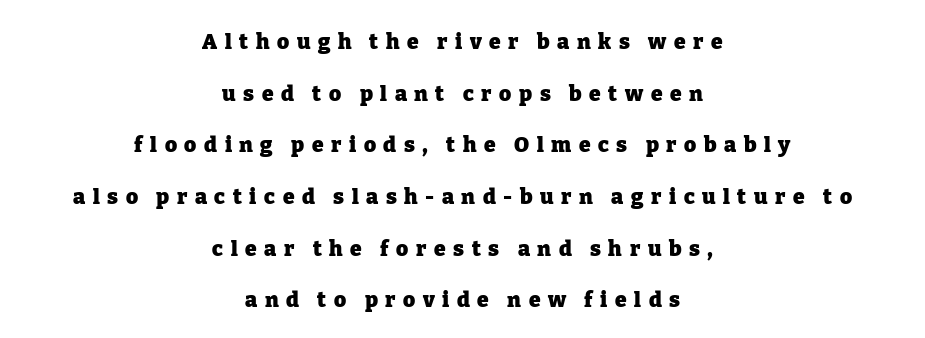
Q: Is the text bold? A: Yes.
Q: Is the text italic (slanted)? A: No, it is upright.
Q: Is the text underlined? A: No.
Q: How is the paragraph aligned? A: Centered.
Q: Is the spacing between letters normal or unusually wide? A: Unusually wide.
Q: Is the spacing between lines tight, normal or loose? A: Loose.
